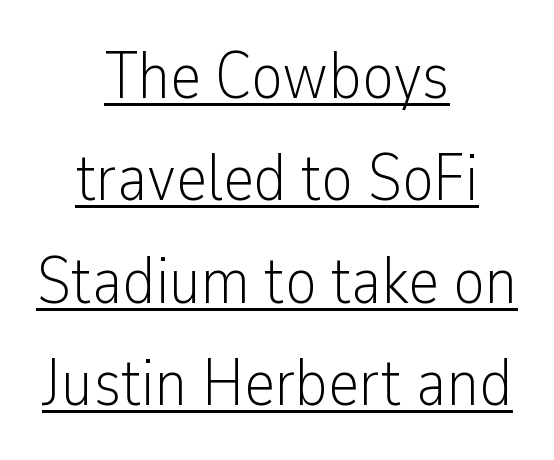
The image shows 66 px light, condensed sans-serif type, upright; set centered, normal line spacing (1.55x), normal letter spacing, underlined; low stroke contrast and a medium x-height.
